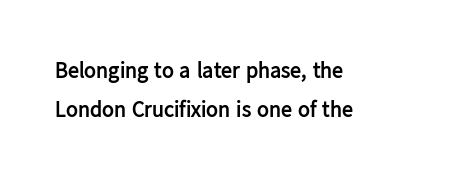
Q: Is the text bold? A: Yes.
Q: Is the text italic (slanted)? A: No, it is upright.
Q: Is the text underlined? A: No.
Q: How is the paragraph aligned? A: Left-aligned.
Q: Is the spacing between letters normal or unusually wide? A: Normal.
